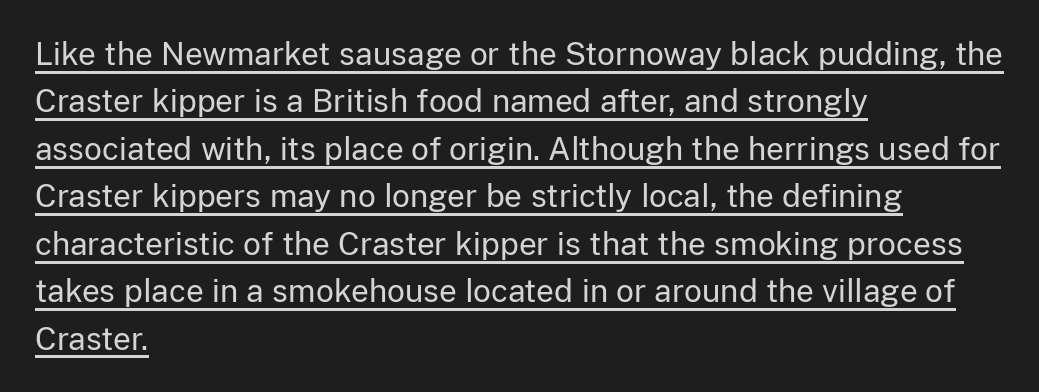
{"serif": "no", "italic": "no", "bold": "no", "weight": "regular", "width": "normal", "stroke_contrast": "low", "x_height": "medium", "monospaced": "no", "underline": "yes", "align": "left", "line_spacing": "normal", "line_spacing_ratio": 1.53, "letter_spacing": "normal", "letter_spacing_em": 0.0, "glyph_px": 31}
